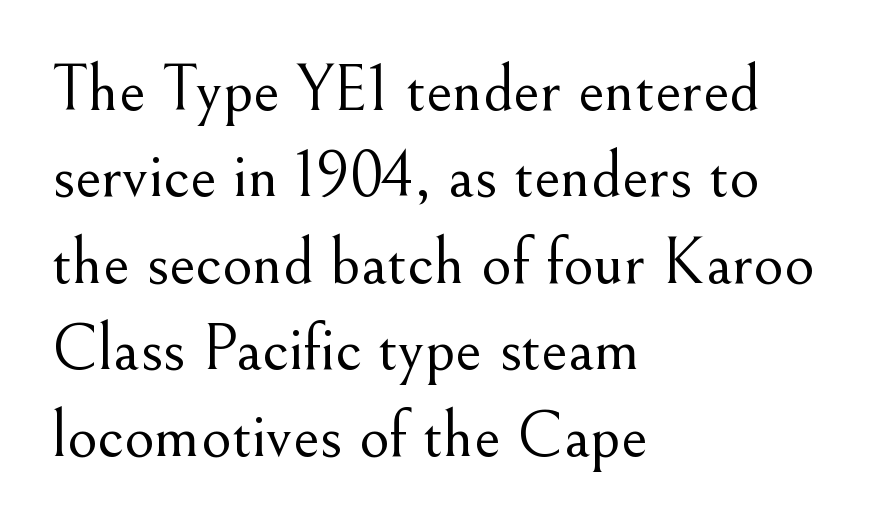
The specimen reads as upright at a glance. The text was rendered using a seriffed face with decorative stroke endings. If you drew a ruler down the left edge, every line would touch it. Compared with typical paragraphs, the rows here are spaced about the same. A typesetter would call this proportional, since set widths differ per character. No extra tracking has been applied to these lines.
